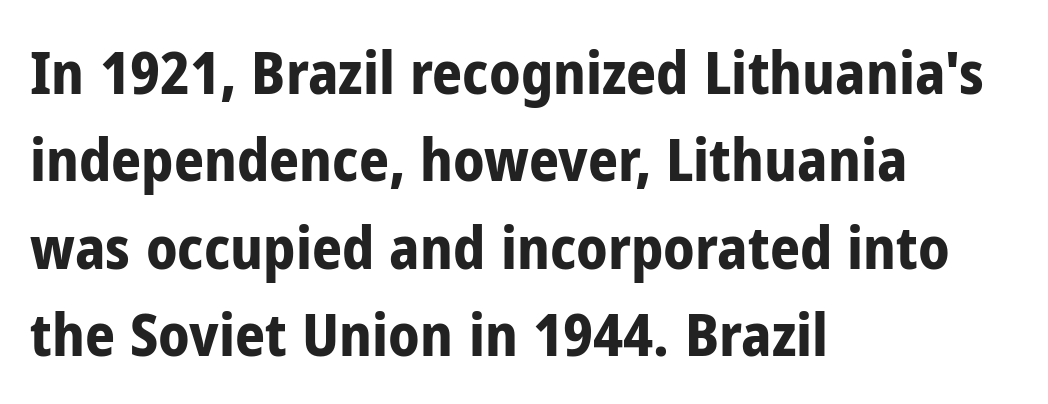
{"serif": "no", "italic": "no", "bold": "yes", "weight": "bold", "width": "condensed", "stroke_contrast": "low", "x_height": "medium", "monospaced": "no", "underline": "no", "align": "left", "line_spacing": "normal", "line_spacing_ratio": 1.48, "letter_spacing": "normal", "letter_spacing_em": 0.0, "glyph_px": 59}
